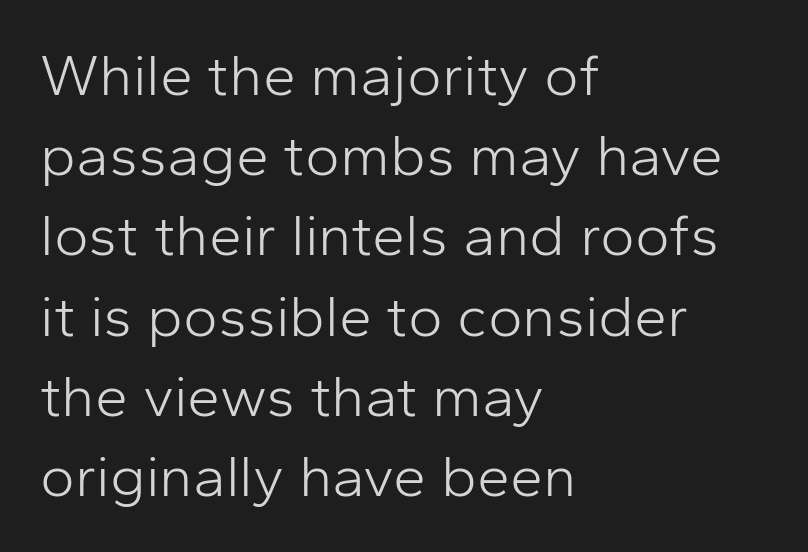
Q: Is the text bold? A: No.
Q: Is the text italic (slanted)? A: No, it is upright.
Q: Is the typeface a serif or a sans-serif typeface? A: Sans-serif.
Q: Is the text underlined? A: No.
Q: How is the paragraph aligned? A: Left-aligned.
Q: Is the spacing between letters normal or unusually wide? A: Normal.
Q: Is the spacing between lines tight, normal or loose? A: Normal.
Q: Width (condensed, normal, or wide)? A: Normal.
Q: Stroke contrast? A: Low.
Q: x-height? A: Medium.
Q: Monospaced? A: No.
